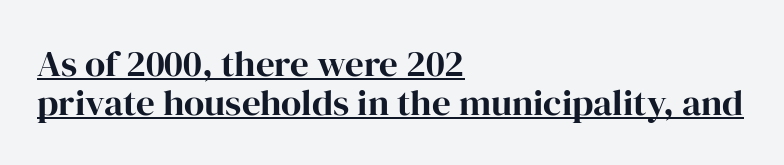
These characters rest on top of a visible drawn line. One glance says dense: line gaps are narrower than usual. The ragged edge is on the right, which tells us the setting is flush left. Does the type have serifs? Yes, each stem ends in a small foot. The letters sit at their default tracking, neither squeezed nor spread.
